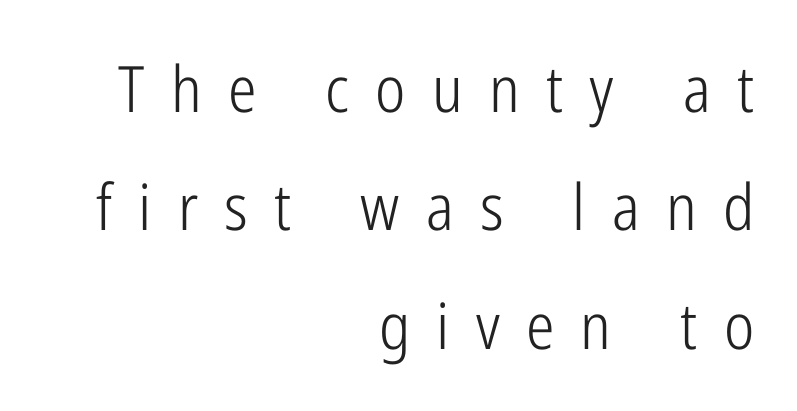
{"serif": "no", "italic": "no", "bold": "no", "weight": "light", "width": "condensed", "stroke_contrast": "low", "x_height": "medium", "monospaced": "no", "underline": "no", "align": "right", "line_spacing_ratio": 1.85, "letter_spacing": "wide", "letter_spacing_em": 0.41, "glyph_px": 64}
